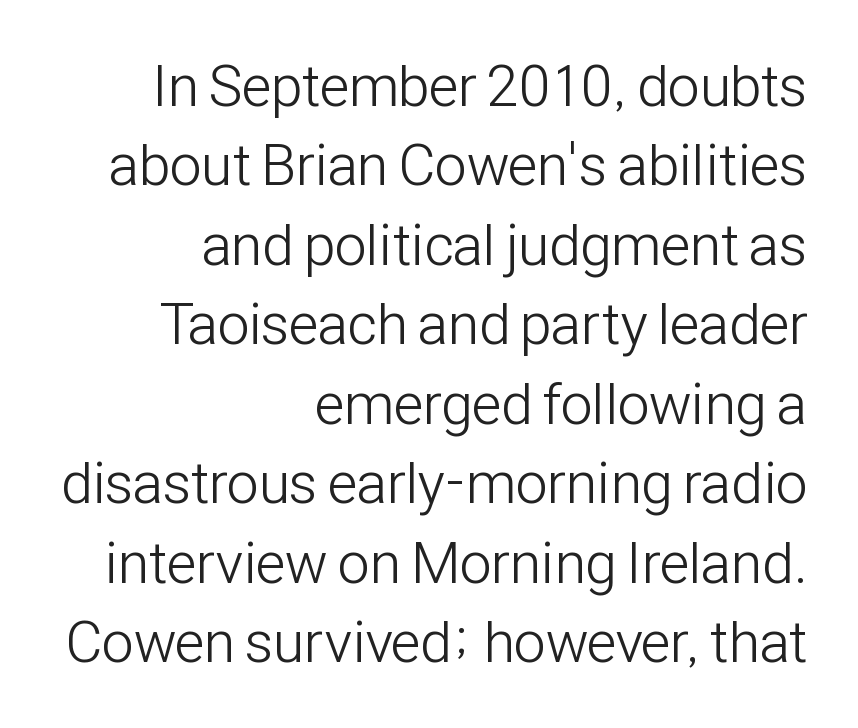
The image shows 58 px light, condensed sans-serif type, upright; set right-aligned, normal line spacing (1.37x), normal letter spacing, not underlined; low stroke contrast and a medium x-height.
